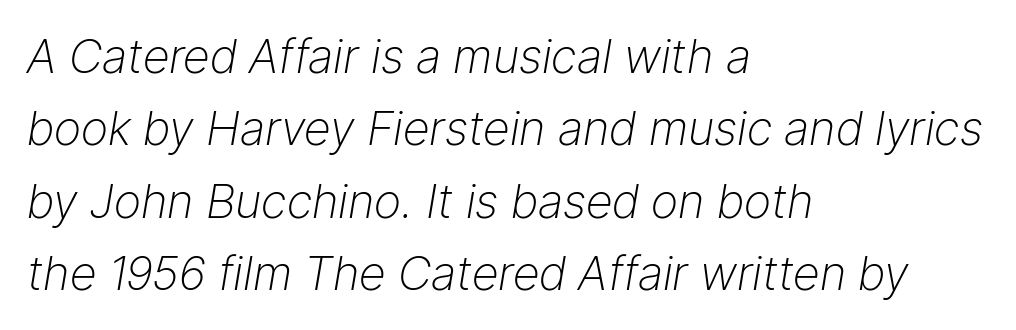
The image shows 47 px light type, italic (leaning right); set left-aligned, normal line spacing (1.54x), normal letter spacing, not underlined; low stroke contrast and a medium x-height.
